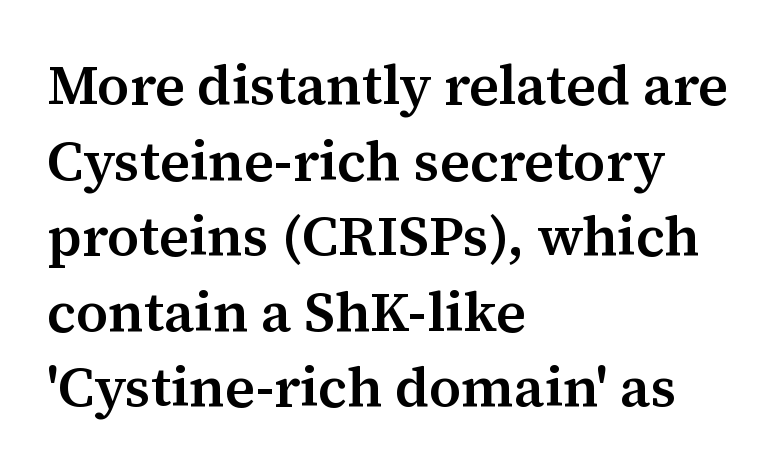
{"serif": "yes", "italic": "no", "bold": "semi", "weight": "semibold", "width": "normal", "stroke_contrast": "medium", "x_height": "medium", "monospaced": "no", "underline": "no", "align": "left", "line_spacing": "normal", "line_spacing_ratio": 1.35, "letter_spacing": "normal", "letter_spacing_em": 0.0, "glyph_px": 56}
